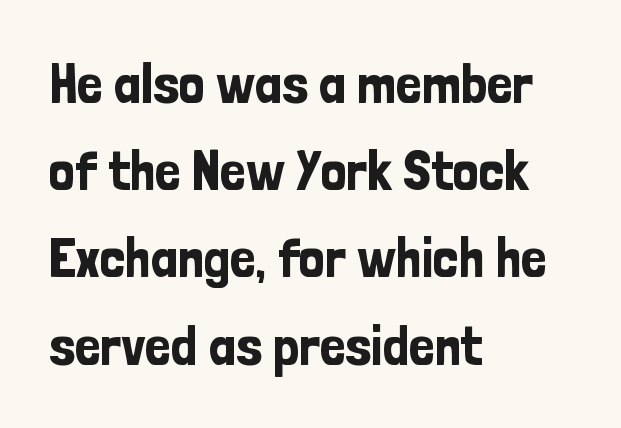
{"serif": "no", "italic": "no", "width": "condensed", "stroke_contrast": "low", "x_height": "medium", "monospaced": "no", "underline": "no", "align": "left", "line_spacing": "normal", "line_spacing_ratio": 1.53, "letter_spacing": "normal", "letter_spacing_em": 0.0, "glyph_px": 57}
